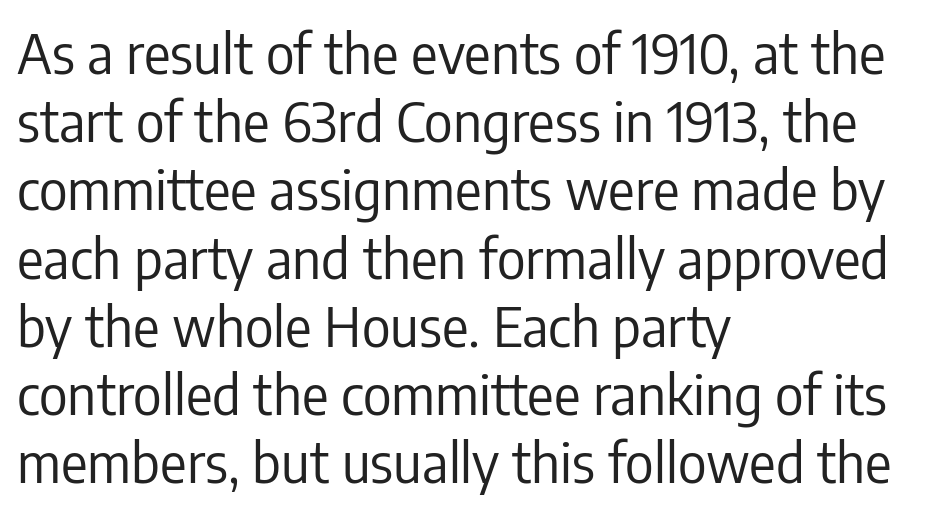
The image shows 55 px regular-weight, condensed sans-serif type, upright; set left-aligned, line spacing 1.24x, normal letter spacing, not underlined; low stroke contrast and a medium x-height.
